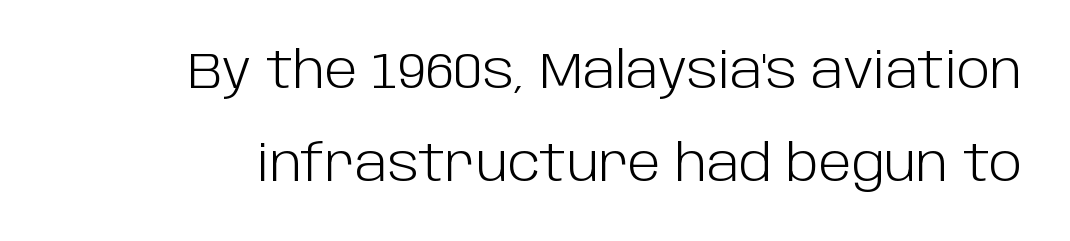
Q: Is the text bold? A: No.
Q: Is the text italic (slanted)? A: No, it is upright.
Q: Is the typeface a serif or a sans-serif typeface? A: Sans-serif.
Q: Is the text underlined? A: No.
Q: Is the spacing between letters normal or unusually wide? A: Normal.
Q: Width (condensed, normal, or wide)? A: Normal.
Q: Stroke contrast? A: Low.
Q: x-height? A: Large.
Q: Monospaced? A: No.
